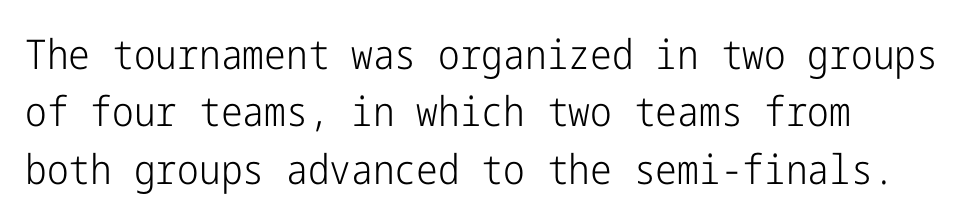
The image shows 41 px light, condensed sans-serif type, upright; set left-aligned, normal line spacing (1.4x), normal letter spacing, not underlined; low stroke contrast and a medium x-height.
